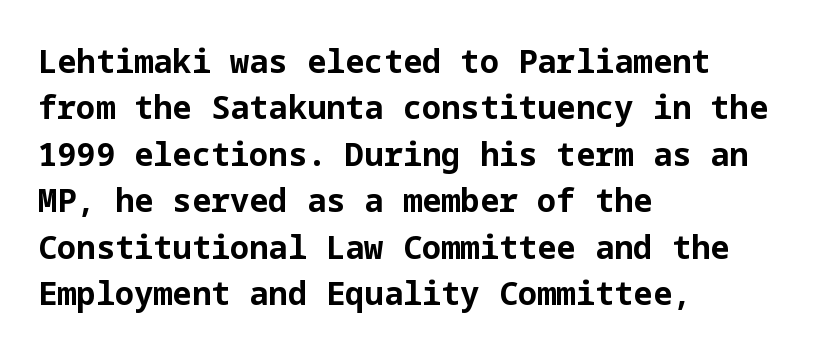
Normally led — the rows are evenly, conventionally spaced. The area under the type is left untouched. Regarding serifs, this sample does without them. Observe the ordinary spacing: letters are neighbours, not strangers. A typesetter would mark this as roman, not italic.
